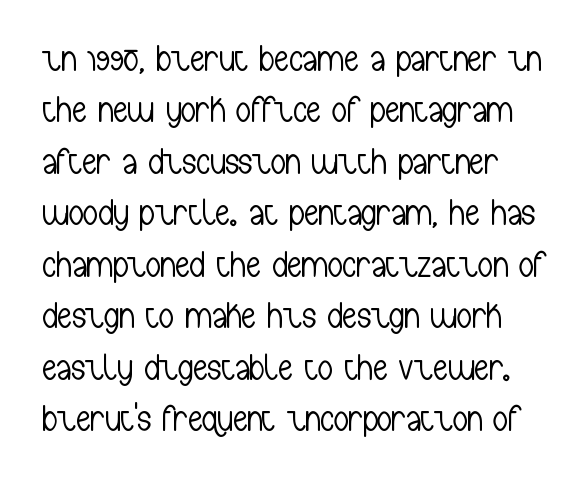
{"serif": "no", "italic": "no", "bold": "no", "weight": "light", "width": "condensed", "stroke_contrast": "low", "x_height": "medium", "monospaced": "no", "underline": "no", "line_spacing": "normal", "line_spacing_ratio": 1.39, "letter_spacing": "normal", "letter_spacing_em": 0.0, "glyph_px": 37}
